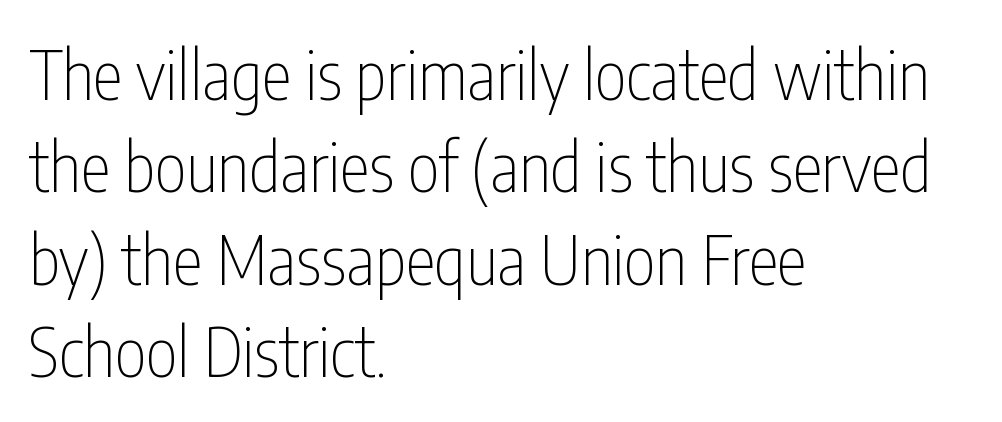
Baseline-to-baseline distance is the conventional proportion of letter height. Compared with typical body copy, the letter spacing here is the same. The ragged edge is on the right, which tells us the setting is flush left. The font is comparable to plain body text, perhaps lighter. Look at the bottom of the vertical strokes: they stop flat, with no serifs.
